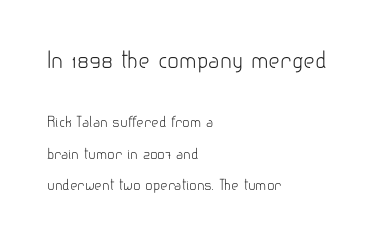
Is this a heavy cut? Hardly; it is regular or lighter. There is no visible air inserted between adjacent glyphs. The specimen reads as upright at a glance. Reading down the column, the eye jumps a long way to each next line.
